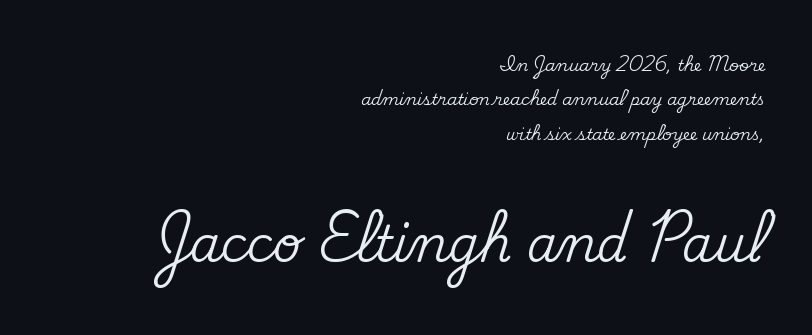
Q: Is the text italic (slanted)? A: Yes.
Q: Is the text underlined? A: No.
Q: How is the paragraph aligned? A: Right-aligned.
Q: Is the spacing between letters normal or unusually wide? A: Normal.
Q: Is the spacing between lines tight, normal or loose? A: Loose.
Q: Which block of text is set in a larger size, the first (top) or the second (bottom)? A: The second (bottom) one.
Q: Width (condensed, normal, or wide)? A: Normal.
Q: Stroke contrast? A: Medium.
Q: x-height? A: Small.
Q: Monospaced? A: No.
